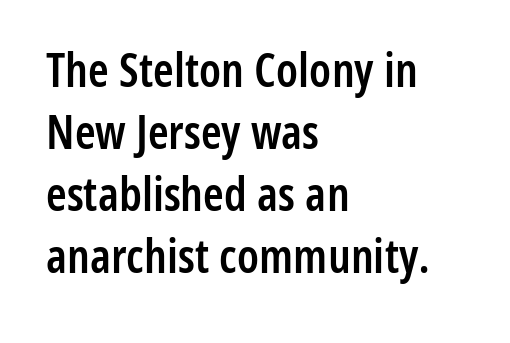
The font family rendered here belongs to the sans-serif group. This is moderately heavy type, rendered in semibold. This sample uses an upright cut, with every glyph sitting square on the baseline. The string is rendered with underlining switched off. The letterforms sit shoulder to shoulder at normal distance.
